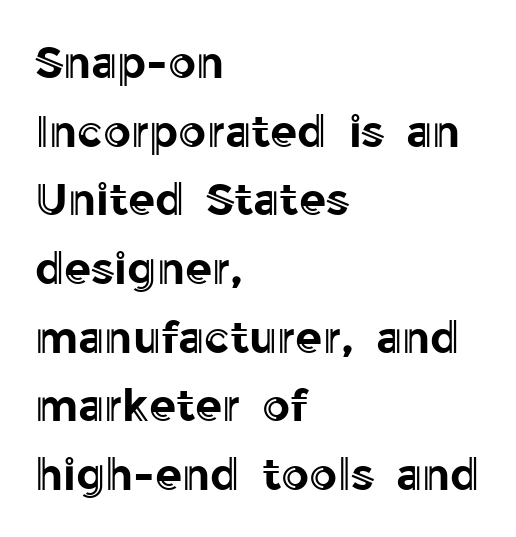
Interline gaps are of average width in this sample. Here the glyphs are tracked normally, forming tight word shapes. The type sits square on the baseline with zero lean. Note the varied advance widths — an 'i' is clearly narrower than an 'm'. Where is the straight margin? On the left.
